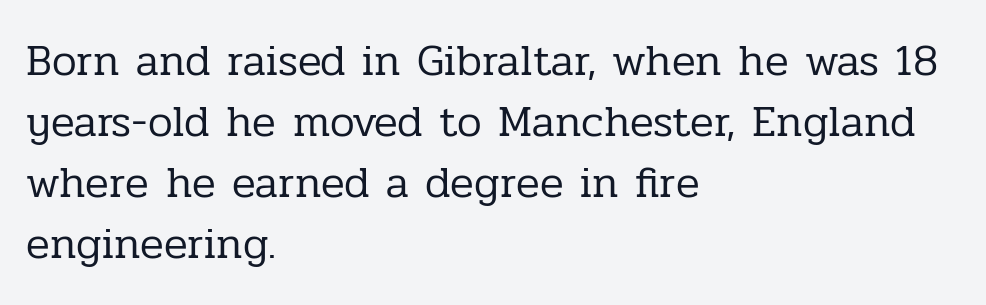
{"serif": "yes", "italic": "no", "bold": "no", "weight": "regular", "width": "normal", "stroke_contrast": "low", "x_height": "medium", "monospaced": "no", "underline": "no", "align": "left", "line_spacing": "normal", "line_spacing_ratio": 1.39, "letter_spacing": "normal", "letter_spacing_em": 0.0, "glyph_px": 44}
